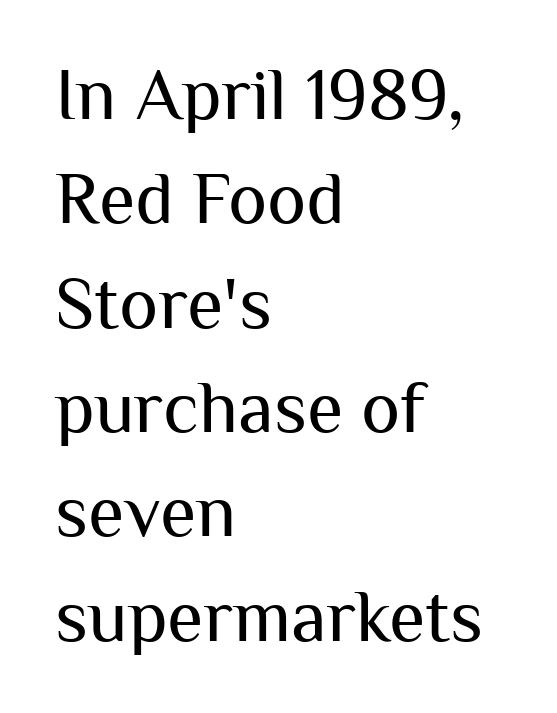
Q: Is the text bold? A: No.
Q: Is the text italic (slanted)? A: No, it is upright.
Q: Is the typeface a serif or a sans-serif typeface? A: Sans-serif.
Q: Is the text underlined? A: No.
Q: How is the paragraph aligned? A: Left-aligned.
Q: Is the spacing between letters normal or unusually wide? A: Normal.
Q: Is the spacing between lines tight, normal or loose? A: Normal.
Q: Width (condensed, normal, or wide)? A: Normal.
Q: Stroke contrast? A: Medium.
Q: x-height? A: Medium.
Q: Monospaced? A: No.
